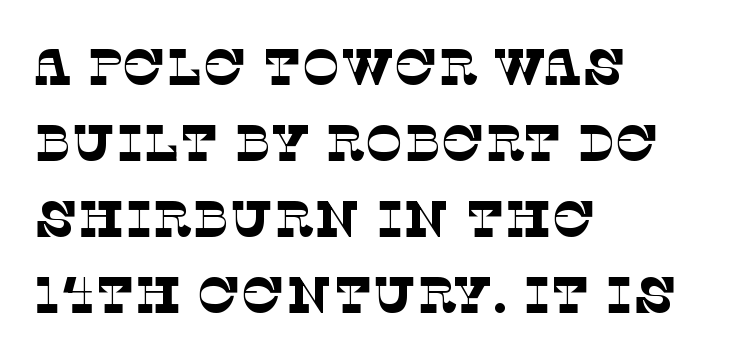
A typesetter would call this proportional, since set widths differ per character. This is serif lettering, the kind often seen in printed books. The gap between lines stays unmarked. Glyph-to-glyph distance matches everyday printed text. The ragged edge is on the right, which tells us the setting is flush left.
